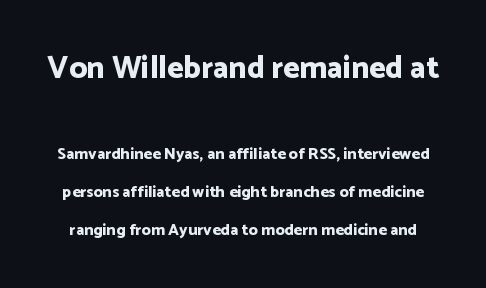
The image shows 31 px bold sans-serif type, upright; set loose line spacing (2.37x), normal letter spacing, not underlined; the first (top) block is 1.94x larger; low stroke contrast and a medium x-height.
